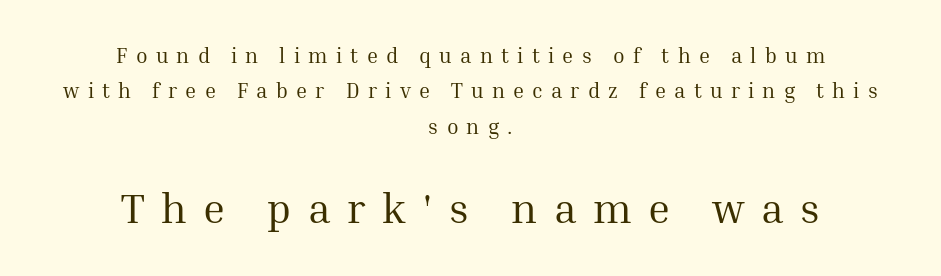
The image shows 42 px regular-weight serif type, upright; set centered, normal line spacing (1.69x), unusually wide letter spacing (+0.39 em), not underlined; the second (bottom) block is 2.0x larger; medium stroke contrast and a medium x-height.
